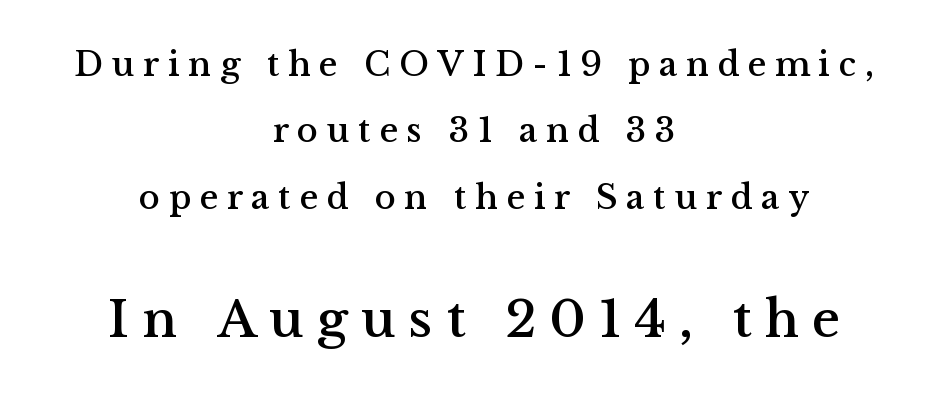
The image shows 53 px serif type, upright; set centered, loose line spacing (1.9x), unusually wide letter spacing (+0.25 em), not underlined; the second (bottom) block is 1.51x larger; medium stroke contrast and a medium x-height.
